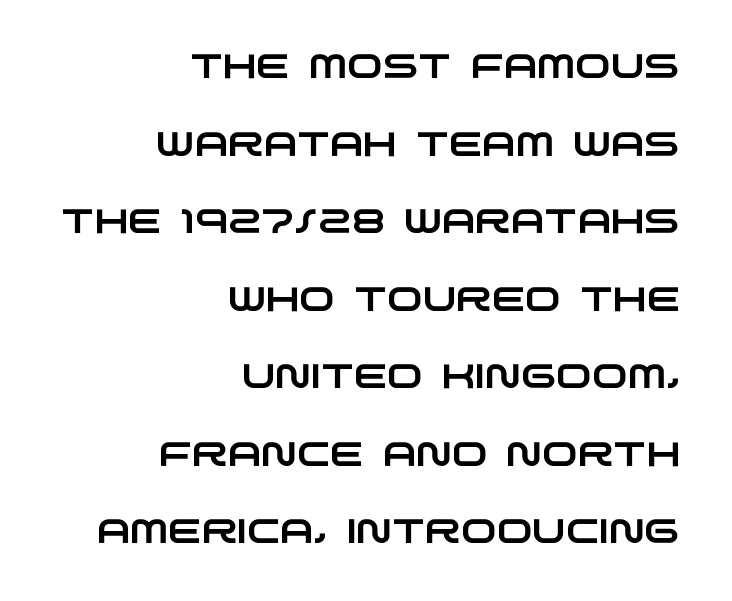
The image shows 34 px wide sans-serif type; set right-aligned, loose line spacing (2.28x), normal letter spacing, not underlined; low stroke contrast and a large x-height.
